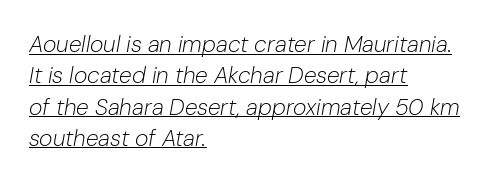
The image shows 23 px text type, italic (leaning right); set left-aligned, normal line spacing (1.36x), normal letter spacing, underlined.
